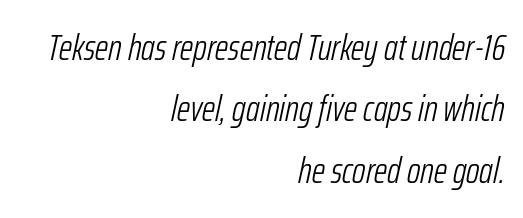
{"italic": "yes", "lean": "right", "slant_degrees": 12, "bold": "no", "weight": "light", "width": "condensed", "stroke_contrast": "low", "x_height": "medium", "monospaced": "no", "underline": "no", "align": "right", "line_spacing": "normal", "line_spacing_ratio": 1.66, "letter_spacing": "normal", "letter_spacing_em": 0.0, "glyph_px": 37}
